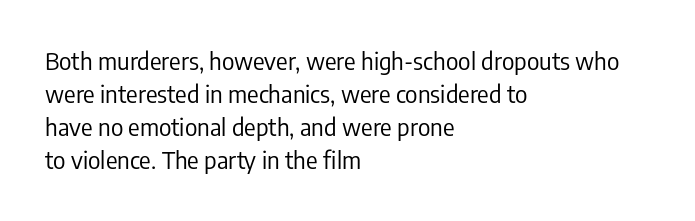
{"italic": "no", "bold": "no", "underline": "no", "align": "left", "line_spacing": "normal", "line_spacing_ratio": 1.38, "letter_spacing": "normal", "letter_spacing_em": 0.0, "glyph_px": 24}
